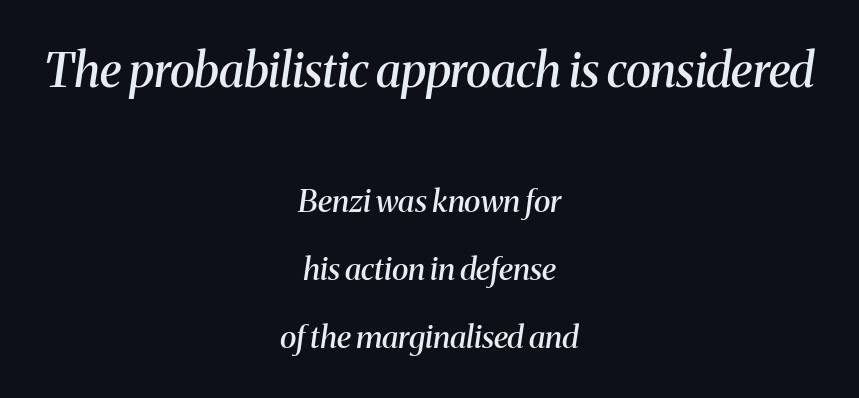
The image shows 47 px semibold serif type, italic (leaning right); set centered, loose line spacing (2.2x), normal letter spacing, not underlined; the first (top) block is 1.52x larger; medium stroke contrast and a medium x-height.
